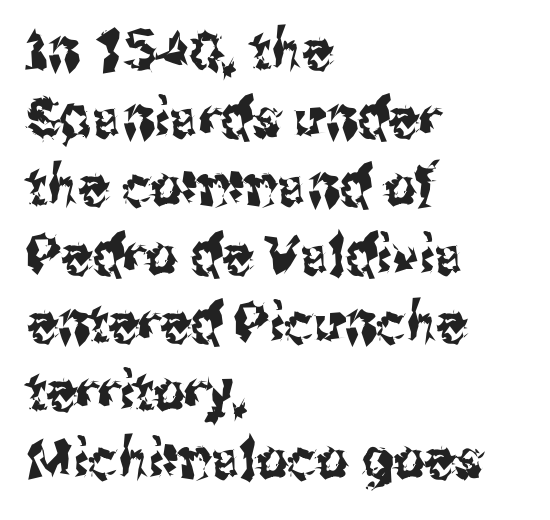
Do the characters align in a grid? No, the font is proportional. What stands out about the letter spacing? Nothing — it is the standard amount. The space beneath each line is pristine and unruled. These lines were composed using upright roman letters.
